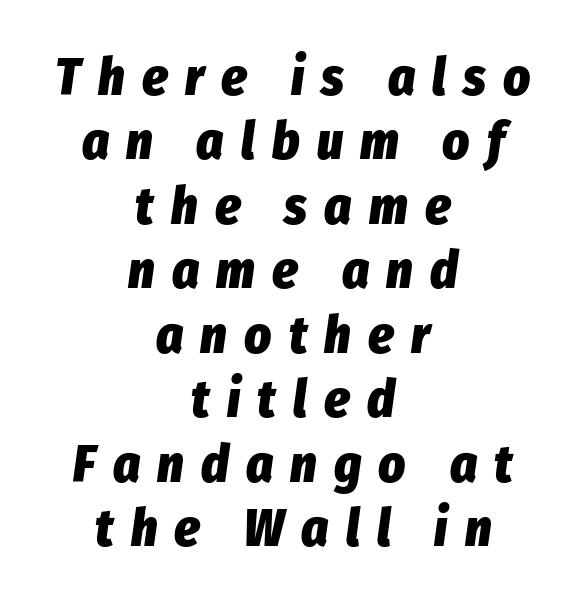
{"italic": "yes", "lean": "right", "slant_degrees": 8, "bold": "yes", "weight": "heavy", "width": "condensed", "stroke_contrast": "low", "x_height": "medium", "monospaced": "no", "underline": "no", "align": "center", "line_spacing_ratio": 1.24, "letter_spacing": "wide", "letter_spacing_em": 0.33, "glyph_px": 52}
